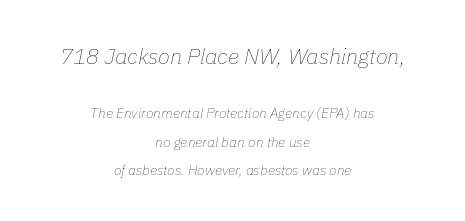
The image shows 22 px text type, italic (leaning right); set centered, loose line spacing (2.03x), normal letter spacing, not underlined; the first (top) block is 1.57x larger.
